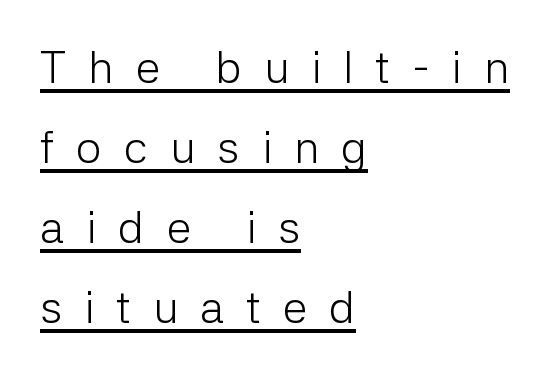
{"serif": "no", "italic": "no", "bold": "no", "weight": "light", "width": "normal", "stroke_contrast": "low", "x_height": "medium", "monospaced": "no", "underline": "yes", "align": "left", "line_spacing_ratio": 1.78, "letter_spacing": "wide", "letter_spacing_em": 0.49, "glyph_px": 45}
